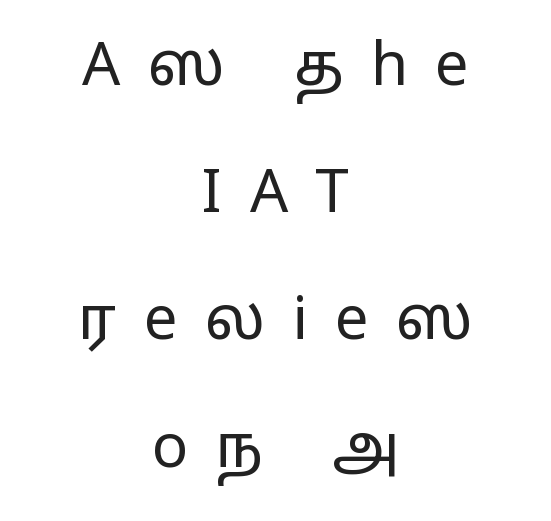
The image shows 60 px regular-weight, wide sans-serif type, upright; set centered, loose line spacing (2.12x), unusually wide letter spacing (+0.45 em), not underlined; low stroke contrast and a medium x-height.
